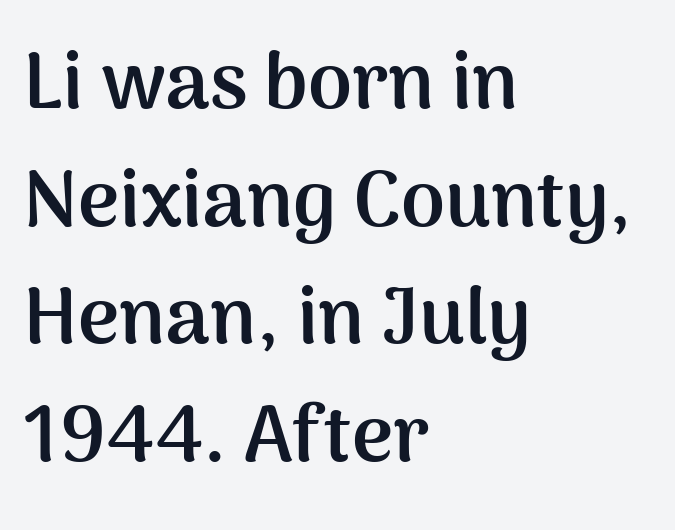
Q: Is the text bold? A: Yes.
Q: Is the text italic (slanted)? A: No, it is upright.
Q: Is the typeface a serif or a sans-serif typeface? A: Sans-serif.
Q: Is the text underlined? A: No.
Q: How is the paragraph aligned? A: Left-aligned.
Q: Is the spacing between letters normal or unusually wide? A: Normal.
Q: Is the spacing between lines tight, normal or loose? A: Normal.
Q: Width (condensed, normal, or wide)? A: Normal.
Q: Stroke contrast? A: Medium.
Q: x-height? A: Medium.
Q: Monospaced? A: No.
